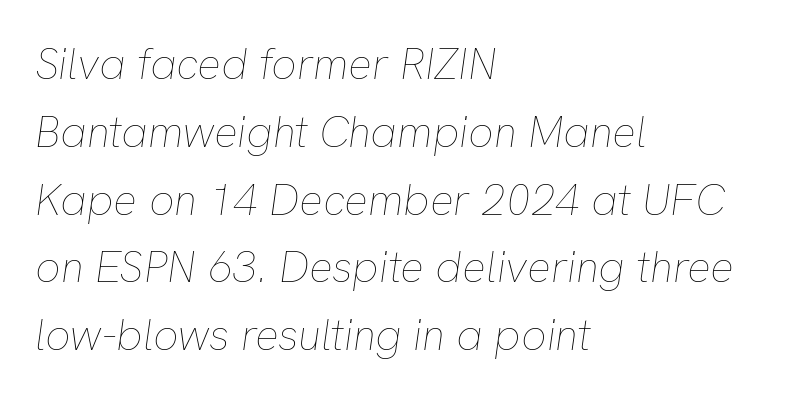
Q: Is the text bold? A: No.
Q: Is the text italic (slanted)? A: Yes, it leans right by about 8 degrees.
Q: Is the text underlined? A: No.
Q: How is the paragraph aligned? A: Left-aligned.
Q: Is the spacing between letters normal or unusually wide? A: Normal.
Q: Is the spacing between lines tight, normal or loose? A: Normal.
Q: Width (condensed, normal, or wide)? A: Normal.
Q: Stroke contrast? A: Low.
Q: x-height? A: Medium.
Q: Monospaced? A: No.
